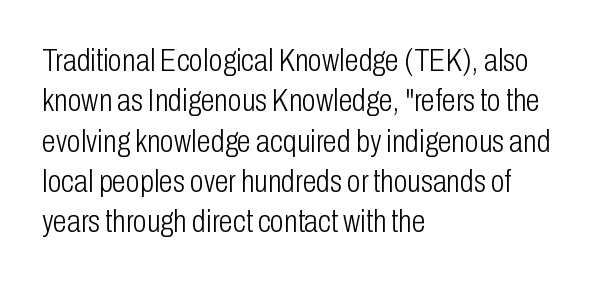
Q: Is the text bold? A: No.
Q: Is the text italic (slanted)? A: No, it is upright.
Q: Is the typeface a serif or a sans-serif typeface? A: Sans-serif.
Q: Is the text underlined? A: No.
Q: How is the paragraph aligned? A: Left-aligned.
Q: Is the spacing between letters normal or unusually wide? A: Normal.
Q: Is the spacing between lines tight, normal or loose? A: Normal.
Q: Width (condensed, normal, or wide)? A: Condensed.
Q: Stroke contrast? A: Low.
Q: x-height? A: Medium.
Q: Monospaced? A: No.
